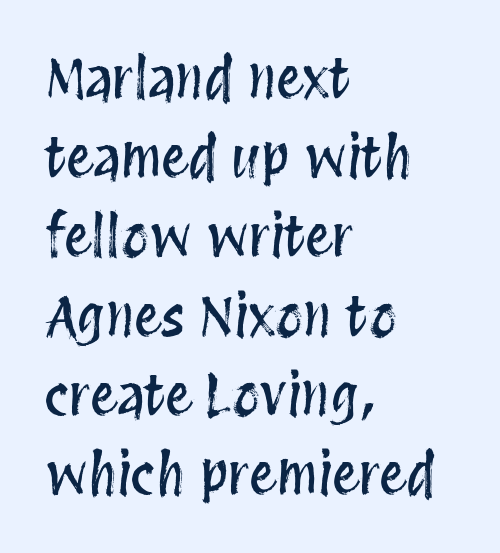
Q: Is the text italic (slanted)? A: No, it is upright.
Q: Is the text underlined? A: No.
Q: How is the paragraph aligned? A: Left-aligned.
Q: Is the spacing between letters normal or unusually wide? A: Normal.
Q: Is the spacing between lines tight, normal or loose? A: Normal.
Q: Width (condensed, normal, or wide)? A: Condensed.
Q: Stroke contrast? A: Medium.
Q: x-height? A: Large.
Q: Monospaced? A: No.
